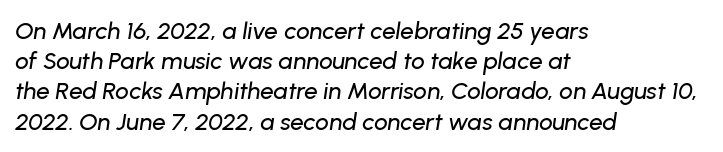
Q: Is the text italic (slanted)? A: Yes, it leans right by about 8 degrees.
Q: Is the text underlined? A: No.
Q: How is the paragraph aligned? A: Left-aligned.
Q: Is the spacing between letters normal or unusually wide? A: Normal.
Q: Is the spacing between lines tight, normal or loose? A: Normal.
